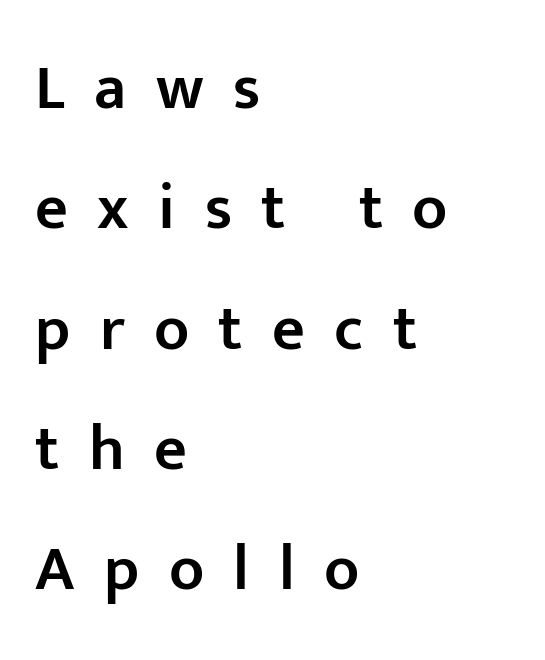
Q: Is the text bold? A: Semi-bold.
Q: Is the text italic (slanted)? A: No, it is upright.
Q: Is the typeface a serif or a sans-serif typeface? A: Sans-serif.
Q: Is the text underlined? A: No.
Q: How is the paragraph aligned? A: Left-aligned.
Q: Is the spacing between letters normal or unusually wide? A: Unusually wide.
Q: Width (condensed, normal, or wide)? A: Normal.
Q: Stroke contrast? A: Low.
Q: x-height? A: Medium.
Q: Monospaced? A: No.
